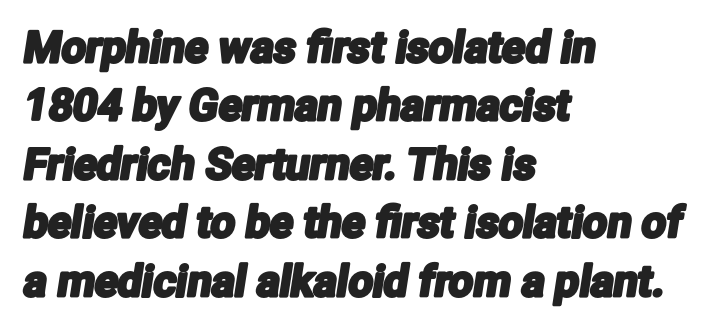
Q: Is the typeface a serif or a sans-serif typeface? A: Sans-serif.
Q: Is the text underlined? A: No.
Q: How is the paragraph aligned? A: Left-aligned.
Q: Is the spacing between letters normal or unusually wide? A: Normal.
Q: Is the spacing between lines tight, normal or loose? A: Normal.
Q: Width (condensed, normal, or wide)? A: Condensed.
Q: Stroke contrast? A: Low.
Q: x-height? A: Medium.
Q: Monospaced? A: No.
